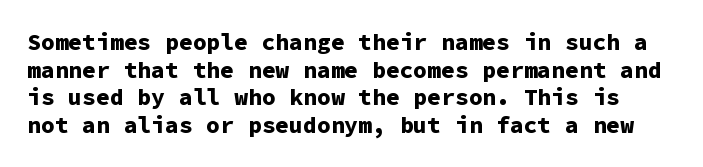
The passage shown is not underscored anywhere. As a designer I'd log this as weight 700, bold. These lines were composed using upright roman letters. The type is set solid horizontally, with unmodified tracking.
